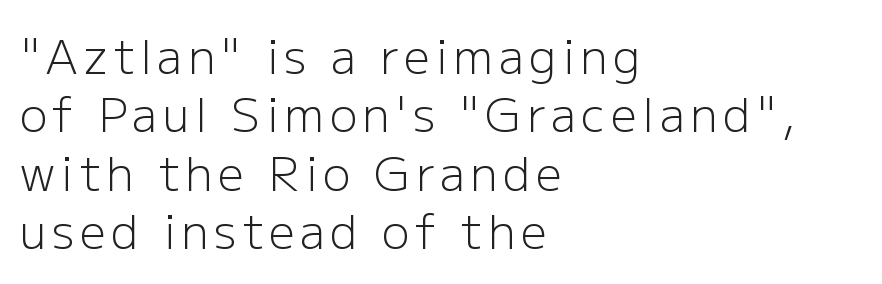
The rows are spaced the way most documents space them. Is this a heavy cut? Hardly; it is regular or lighter. A typesetter would label this face a sans. The text block is weighted toward the left margin, trailing off unevenly rightward. Nope, not italic — everything's standing straight.
